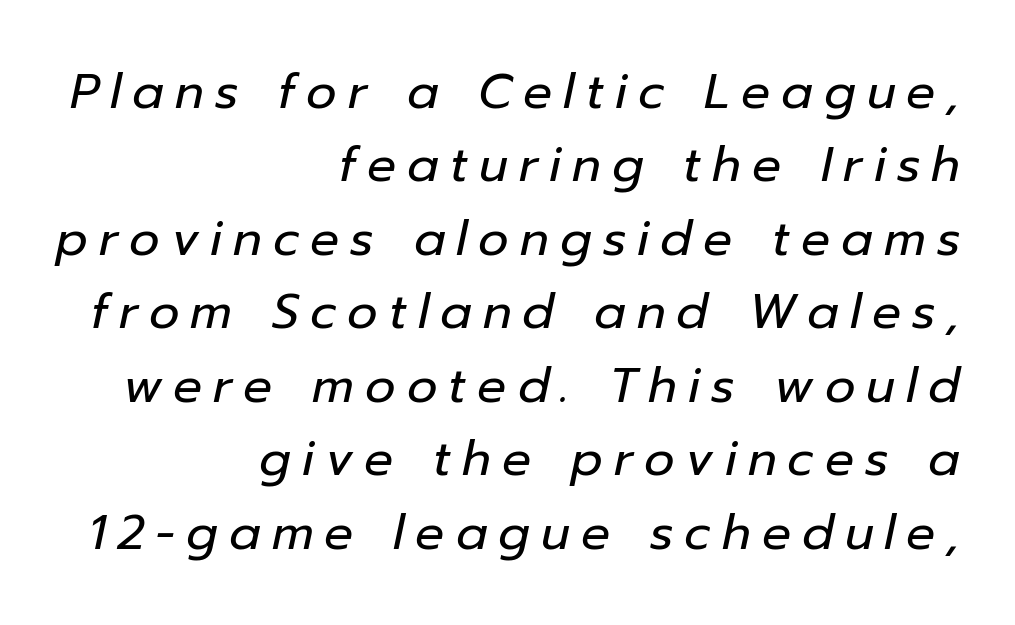
The weight would be labelled regular, book, light, or lighter still. Leftover space on each line is placed entirely before the opening word. The strip under each line holds only bare page. Letter spacing: wide. These lines are rendered in a variable-pitch font.
